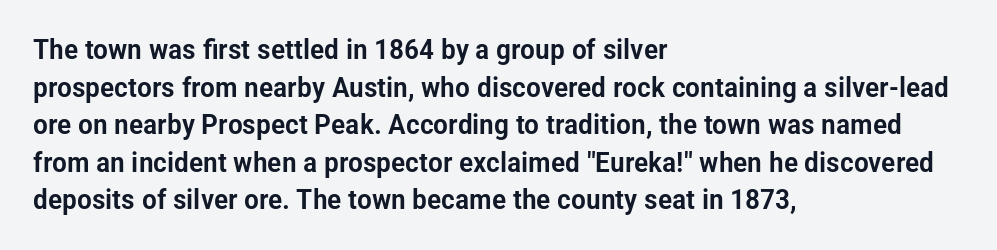
{"serif": "no", "italic": "no", "width": "condensed", "stroke_contrast": "low", "x_height": "medium", "monospaced": "no", "underline": "no", "align": "left", "line_spacing": "normal", "line_spacing_ratio": 1.34, "letter_spacing": "normal", "letter_spacing_em": 0.0, "glyph_px": 28}
